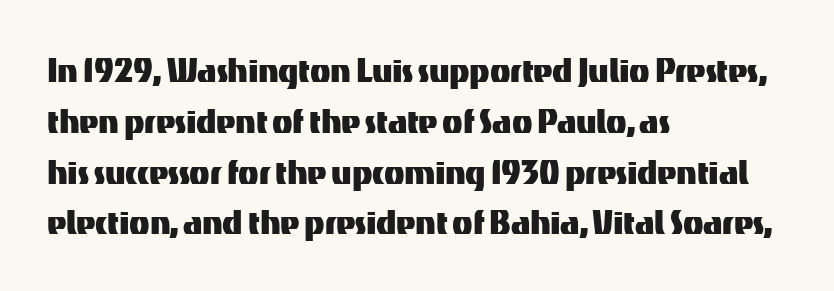
The image shows 42 px sans-serif type, upright; set left-aligned, line spacing 1.21x, normal letter spacing, not underlined; medium stroke contrast and a medium x-height.
